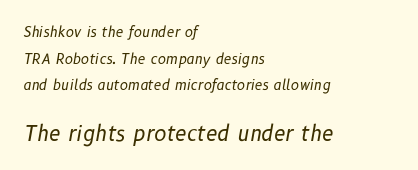
This is oblique type, the kind used for emphasis or titles. Clear beneath every line of the passage. You get the small type first, then a jump to larger type. The rendering anchors every line to the left-hand side. How are the letters spaced? Ordinarily, with no added tracking.
